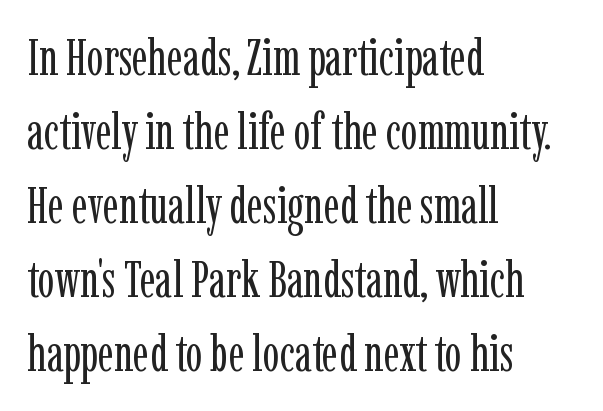
{"serif": "yes", "italic": "no", "bold": "no", "weight": "regular", "width": "condensed", "stroke_contrast": "low", "x_height": "medium", "monospaced": "no", "underline": "no", "align": "left", "line_spacing": "normal", "line_spacing_ratio": 1.48, "letter_spacing": "normal", "letter_spacing_em": 0.0, "glyph_px": 50}
